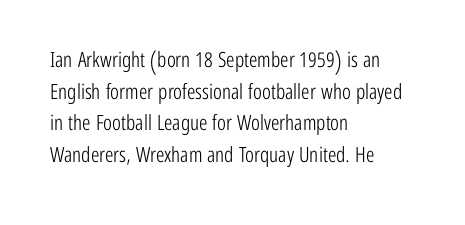
The image shows 21 px text type, upright; set left-aligned, normal line spacing (1.51x), normal letter spacing, not underlined.
